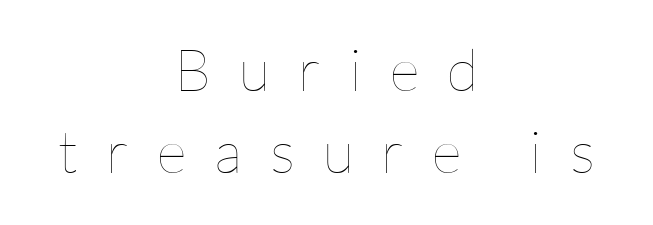
Q: Is the text bold? A: No.
Q: Is the text italic (slanted)? A: No, it is upright.
Q: Is the text underlined? A: No.
Q: How is the paragraph aligned? A: Centered.
Q: Is the spacing between letters normal or unusually wide? A: Unusually wide.
Q: Is the spacing between lines tight, normal or loose? A: Normal.
Q: Width (condensed, normal, or wide)? A: Normal.
Q: Stroke contrast? A: Low.
Q: x-height? A: Medium.
Q: Monospaced? A: No.
